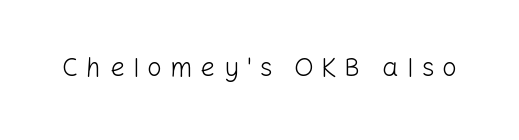
{"italic": "no", "bold": "no", "underline": "no", "letter_spacing": "wide", "letter_spacing_em": 0.31, "glyph_px": 26}
